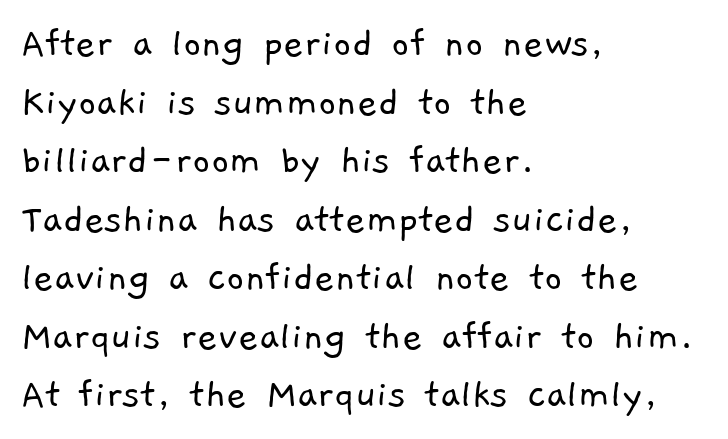
Weight class: somewhere from thin through regular. These lines stack with their left ends in a neat column. Underline: absent. Observe the absence of serifs on each vertical stroke in this sample. Proportional: the letters do not fall into vertical columns.
